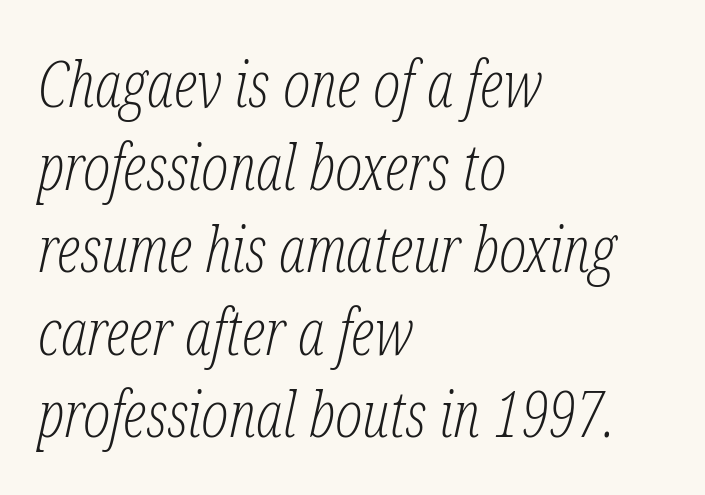
The image shows 64 px light, condensed serif type, italic (leaning right); set left-aligned, normal line spacing (1.29x), normal letter spacing, not underlined; low stroke contrast and a medium x-height.
